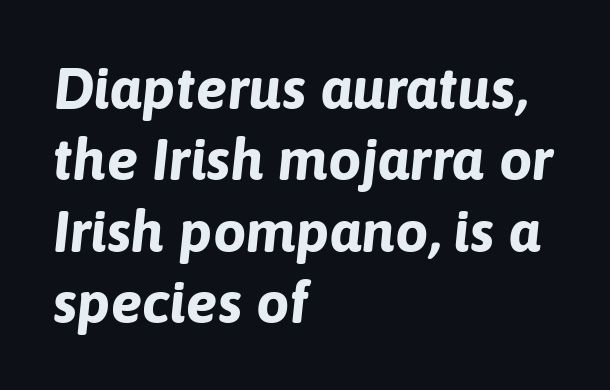
The letters sit at their default tracking, neither squeezed nor spread. Weight: bold. Bare-footed words on every line. If you drew a line through each stem, it would be angled. The letters advance in unequal steps, a hallmark of proportional type.
